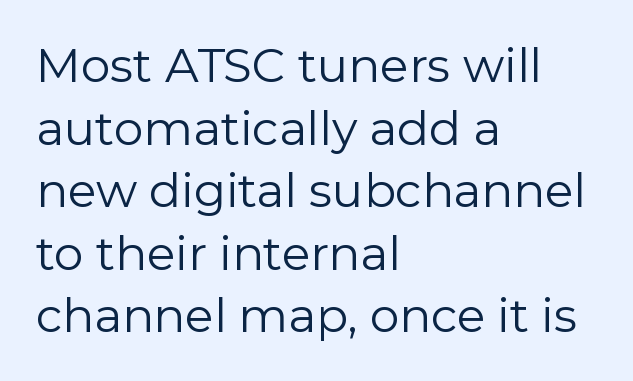
No feet cap the strokes, marking this as sans-serif type. Baseline-to-baseline distance is the conventional proportion of letter height. Summary of weight: not heavy and not bold. Italic? Not at all — the glyphs are vertical. Quick note: underline off. The typesetter chose a ragged-right arrangement here.
